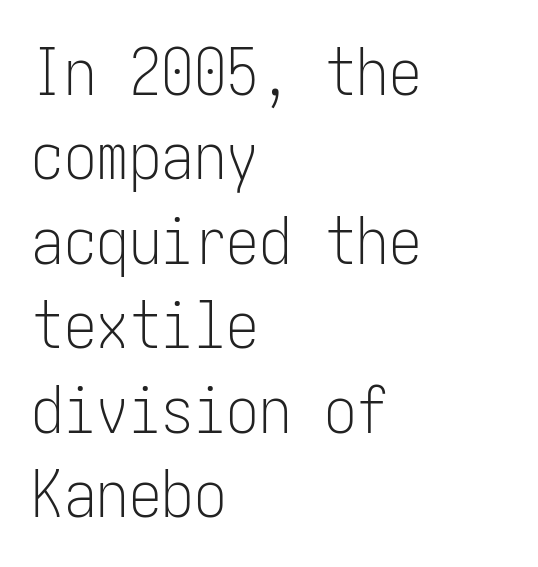
The typeface has the unassuming heft of standard copy or less. Designer's note — italics off, roman on. Notice how descenders clear the ascenders below comfortably — that's standard leading. Lines of text with bare space underneath. Between one letter and the next there's only the usual sliver of space. Line starts are locked; line ends wander.
